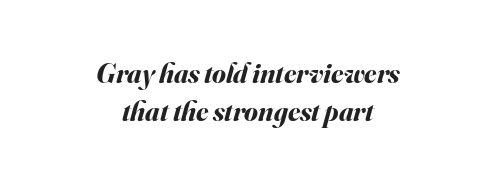
Q: Is the text bold? A: Yes.
Q: Is the text italic (slanted)? A: Yes, it leans right by about 16 degrees.
Q: Is the text underlined? A: No.
Q: How is the paragraph aligned? A: Centered.
Q: Is the spacing between letters normal or unusually wide? A: Normal.
Q: Is the spacing between lines tight, normal or loose? A: Normal.
Q: Width (condensed, normal, or wide)? A: Normal.
Q: Stroke contrast? A: Medium.
Q: x-height? A: Small.
Q: Monospaced? A: No.
